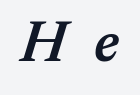
Q: Is the text bold? A: Semi-bold.
Q: Is the text italic (slanted)? A: Yes, it leans right by about 17 degrees.
Q: Is the text underlined? A: No.
Q: Is the spacing between letters normal or unusually wide? A: Unusually wide.
Q: Width (condensed, normal, or wide)? A: Normal.
Q: Stroke contrast? A: Medium.
Q: x-height? A: Medium.
Q: Monospaced? A: No.
